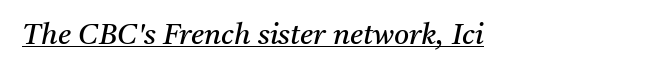
Q: Is the text bold? A: No.
Q: Is the text italic (slanted)? A: Yes, it leans right by about 11 degrees.
Q: Is the typeface a serif or a sans-serif typeface? A: Serif.
Q: Is the text underlined? A: Yes.
Q: Is the spacing between letters normal or unusually wide? A: Normal.
Q: Width (condensed, normal, or wide)? A: Normal.
Q: Stroke contrast? A: Medium.
Q: x-height? A: Medium.
Q: Monospaced? A: No.
